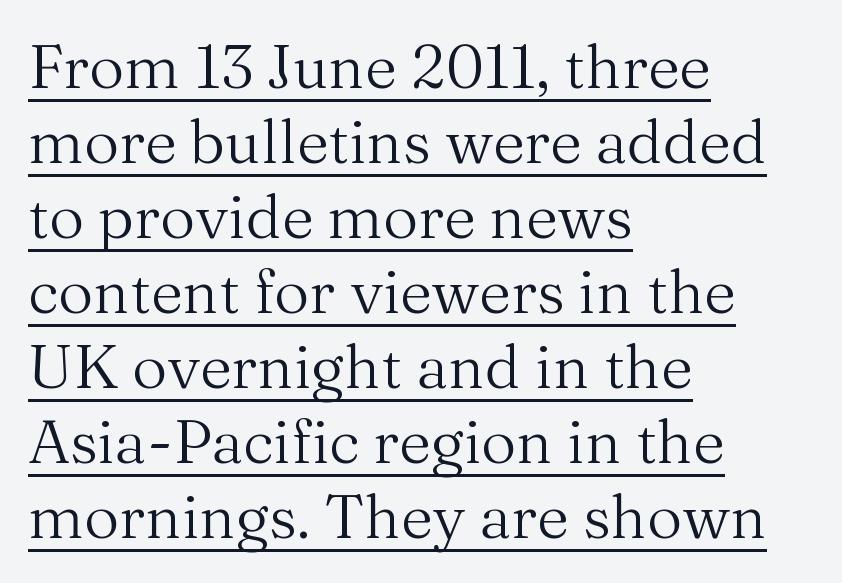
Q: Is the text bold? A: No.
Q: Is the text italic (slanted)? A: No, it is upright.
Q: Is the typeface a serif or a sans-serif typeface? A: Serif.
Q: Is the text underlined? A: Yes.
Q: How is the paragraph aligned? A: Left-aligned.
Q: Is the spacing between letters normal or unusually wide? A: Normal.
Q: Width (condensed, normal, or wide)? A: Normal.
Q: Stroke contrast? A: Medium.
Q: x-height? A: Medium.
Q: Monospaced? A: No.
